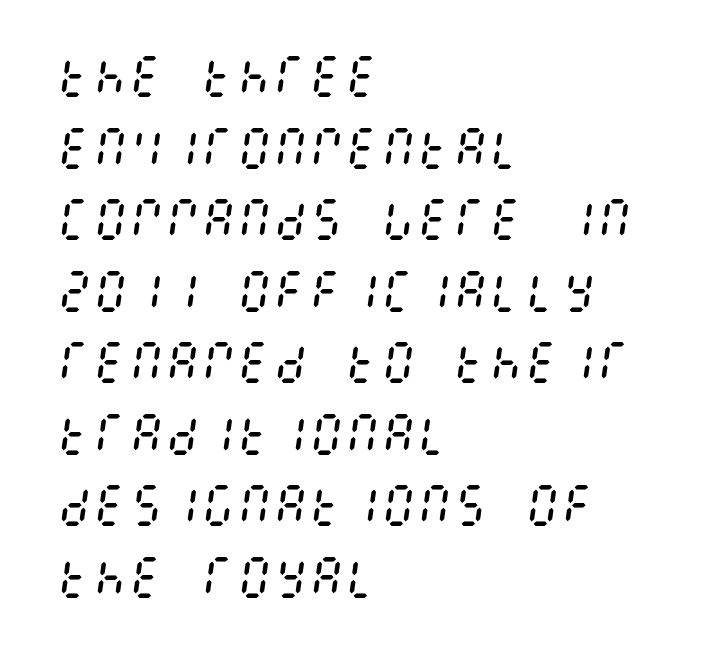
{"italic": "yes", "lean": "right", "slant_degrees": 8, "bold": "no", "weight": "regular", "width": "condensed", "stroke_contrast": "medium", "x_height": "large", "underline": "no", "align": "left", "line_spacing": "normal", "line_spacing_ratio": 1.59, "letter_spacing": "normal", "letter_spacing_em": 0.0, "glyph_px": 45}
